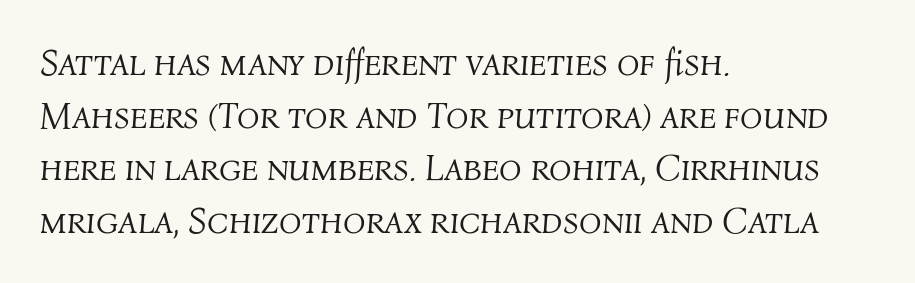
Q: Is the text bold? A: No.
Q: Is the text italic (slanted)? A: Yes, it leans right by about 4 degrees.
Q: Is the text underlined? A: No.
Q: How is the paragraph aligned? A: Left-aligned.
Q: Is the spacing between letters normal or unusually wide? A: Normal.
Q: Is the spacing between lines tight, normal or loose? A: Normal.
Q: Width (condensed, normal, or wide)? A: Normal.
Q: Stroke contrast? A: Medium.
Q: x-height? A: Medium.
Q: Monospaced? A: No.
